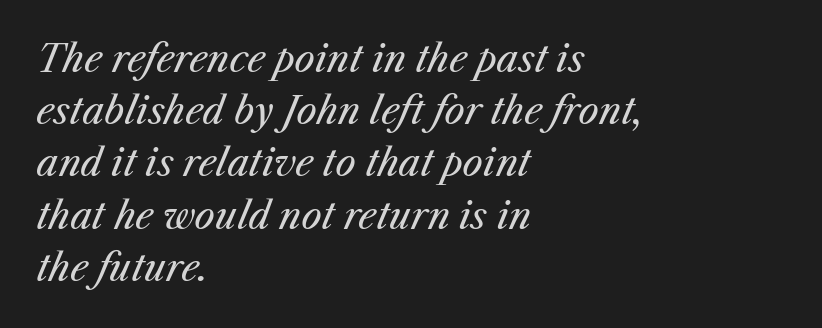
Vertical spacing — default. All the whitespace from short lines collects on the right. Stem width sits at or under what a default text font uses. The strip under each line holds only bare page. Does the lettering tilt? It does — this is italic. A typesetter would call this proportional, since set widths differ per character.
